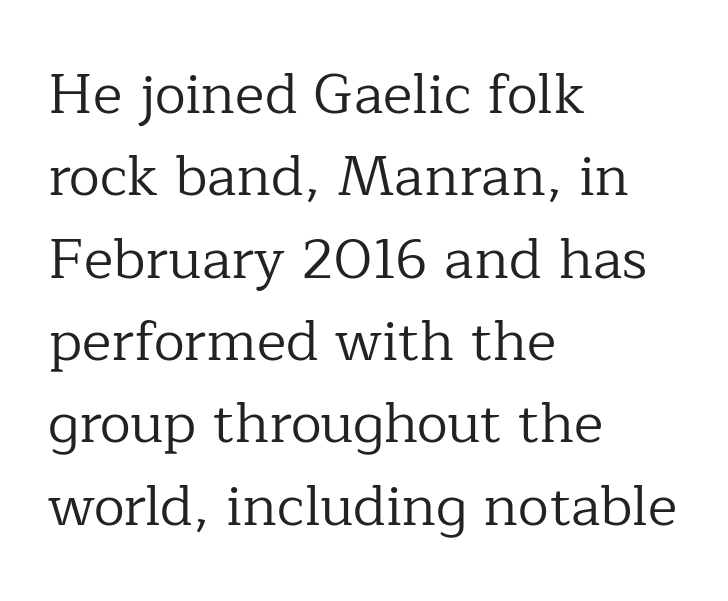
Beneath every word, the page is bare. Do the characters align in a grid? No, the font is proportional. What kind of face is this? One with serifs. Vertical stems look standard width or narrower in stroke. The lines in this sample share a left origin and differ only in where they stop.
